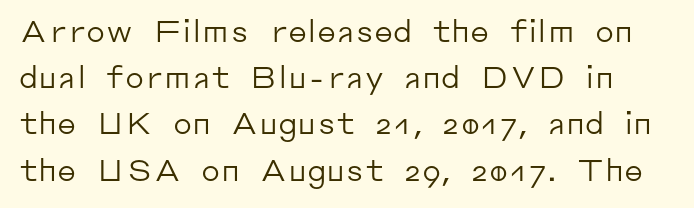
{"serif": "no", "italic": "no", "bold": "no", "weight": "regular", "width": "normal", "stroke_contrast": "low", "x_height": "medium", "monospaced": "no", "underline": "no", "line_spacing": "normal", "line_spacing_ratio": 1.54, "letter_spacing": "normal", "letter_spacing_em": 0.0, "glyph_px": 30}
